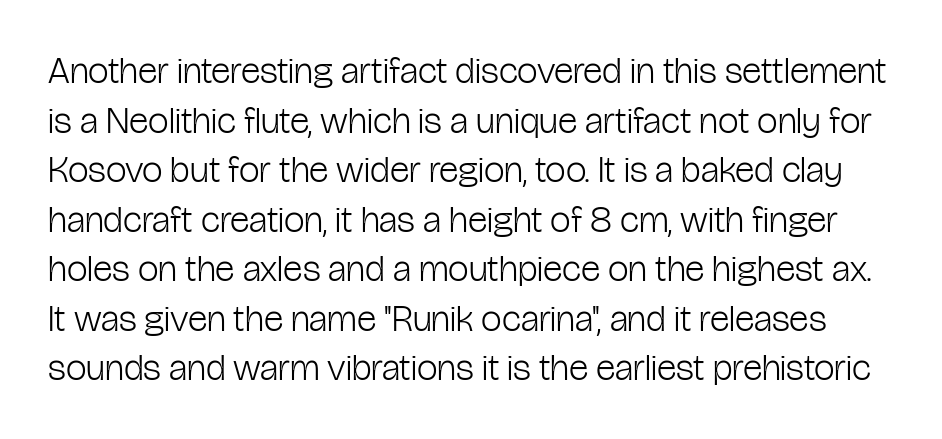
{"serif": "no", "italic": "no", "bold": "no", "weight": "light", "width": "condensed", "stroke_contrast": "low", "x_height": "medium", "monospaced": "no", "underline": "no", "line_spacing": "normal", "line_spacing_ratio": 1.34, "letter_spacing": "normal", "letter_spacing_em": 0.0, "glyph_px": 37}
